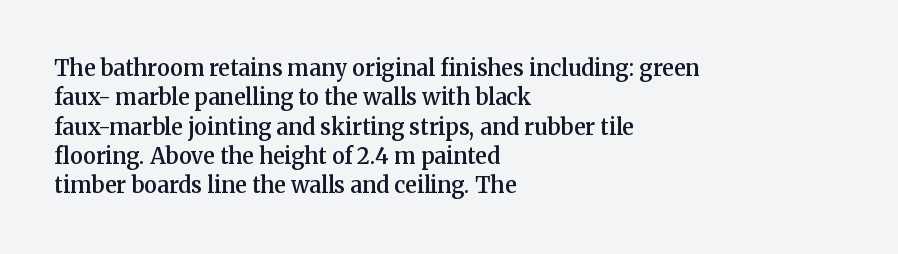
{"italic": "no", "bold": "semi", "underline": "no", "align": "left", "line_spacing": "normal", "line_spacing_ratio": 1.33, "letter_spacing": "normal", "letter_spacing_em": 0.0, "glyph_px": 22}
